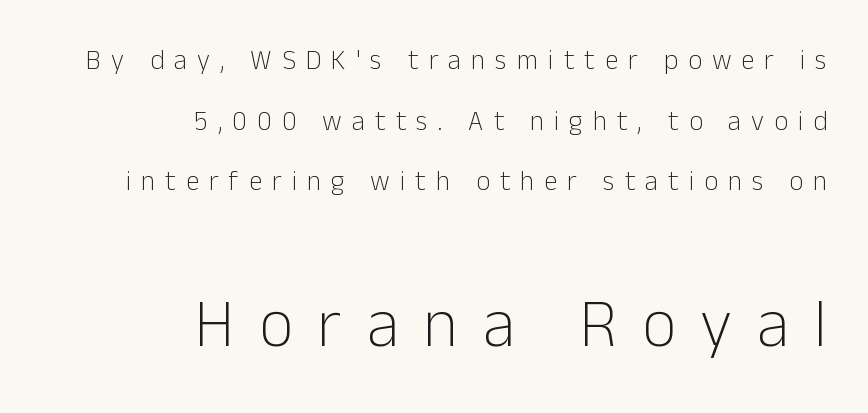
On a weight scale, this lands at 450 or below. Type style note: lacks serifs. The horizontal fit of the characters is loose and conspicuously gappy. It's the straight-up-and-down kind of type. The gap between lines stays unmarked. Regarding leading, the lines here are spaced well apart.
